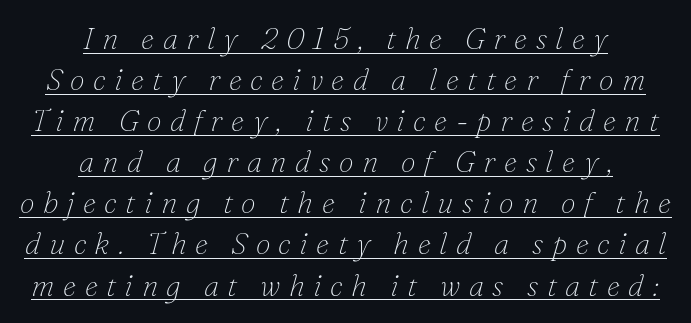
{"serif": "yes", "italic": "yes", "lean": "right", "slant_degrees": 16, "bold": "no", "weight": "thin", "width": "normal", "stroke_contrast": "low", "x_height": "small", "monospaced": "no", "underline": "yes", "align": "center", "line_spacing": "normal", "line_spacing_ratio": 1.37, "letter_spacing": "wide", "letter_spacing_em": 0.28, "glyph_px": 30}
